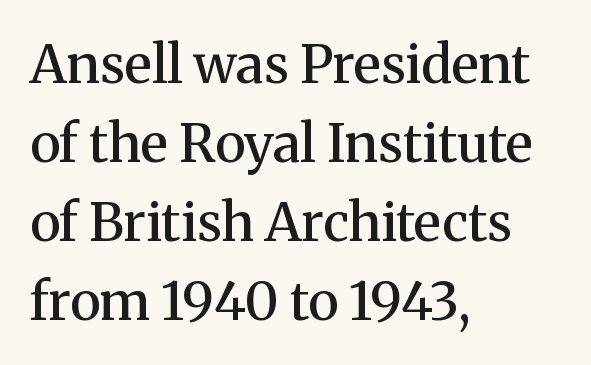
The font family rendered here belongs to the serif group. Spacing verdict: proportional, widths tailored to each character. Letters rest on an invisible, unmarked baseline. What's the leading like? Ordinary, nothing unusual.
